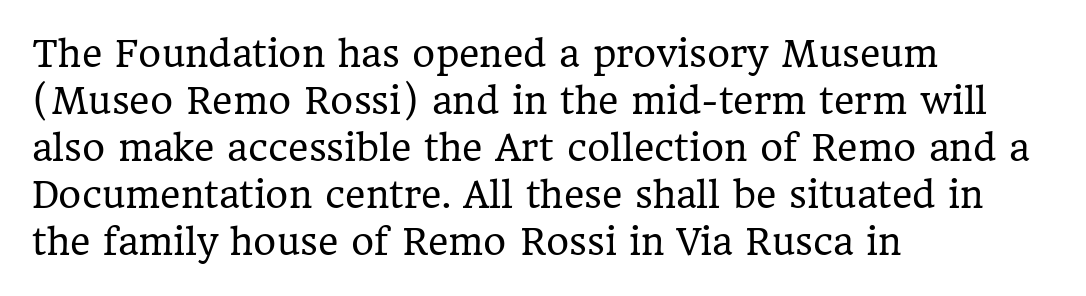
Q: Is the text bold? A: No.
Q: Is the text italic (slanted)? A: No, it is upright.
Q: Is the typeface a serif or a sans-serif typeface? A: Serif.
Q: Is the text underlined? A: No.
Q: How is the paragraph aligned? A: Left-aligned.
Q: Is the spacing between letters normal or unusually wide? A: Normal.
Q: Is the spacing between lines tight, normal or loose? A: Normal.
Q: Width (condensed, normal, or wide)? A: Normal.
Q: Stroke contrast? A: Low.
Q: x-height? A: Medium.
Q: Monospaced? A: No.
